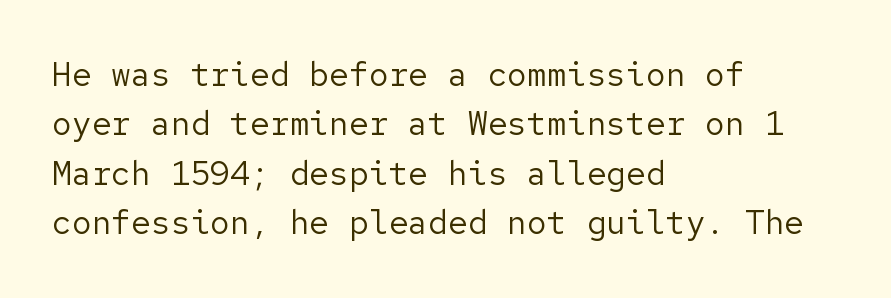
The image shows 33 px regular-weight sans-serif type, upright; set left-aligned, normal line spacing (1.5x), normal letter spacing, not underlined; low stroke contrast and a medium x-height.
